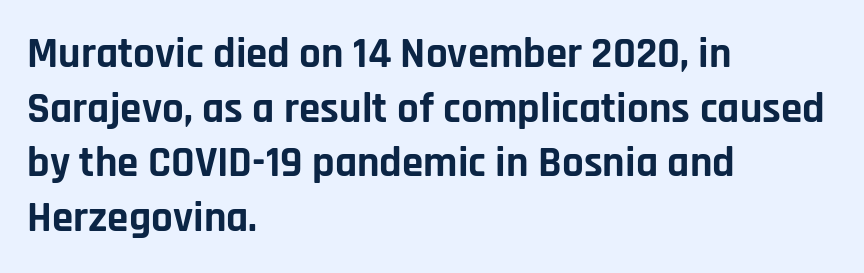
{"serif": "no", "italic": "no", "bold": "yes", "weight": "bold", "width": "normal", "stroke_contrast": "low", "x_height": "large", "monospaced": "no", "underline": "no", "align": "left", "line_spacing": "normal", "line_spacing_ratio": 1.27, "letter_spacing": "normal", "letter_spacing_em": 0.0, "glyph_px": 43}
